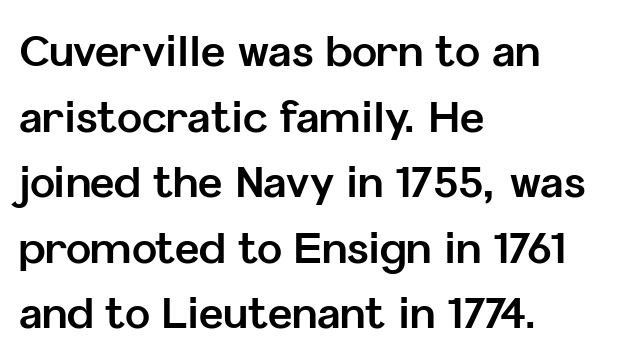
Nobody touched the tracking dial on this one. Which margin do the lines hug? The left one — the right edge is uneven. Examine the stroke ends and you'll find no serifs. These lines are rendered in a variable-pitch font.
